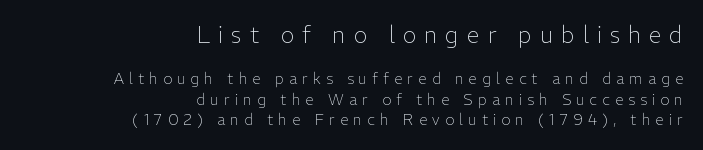
Q: Is the text bold? A: No.
Q: Is the text italic (slanted)? A: No, it is upright.
Q: Is the text underlined? A: No.
Q: How is the paragraph aligned? A: Right-aligned.
Q: Is the spacing between letters normal or unusually wide? A: Unusually wide.
Q: Is the spacing between lines tight, normal or loose? A: Normal.
Q: Which block of text is set in a larger size, the first (top) or the second (bottom)? A: The first (top) one.
